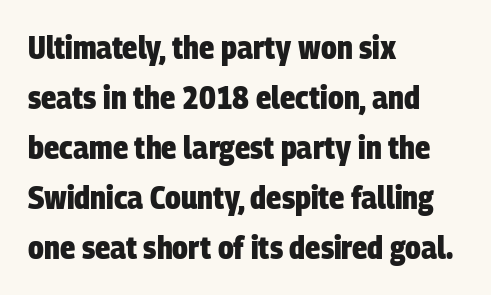
Q: Is the text bold? A: Yes.
Q: Is the typeface a serif or a sans-serif typeface? A: Sans-serif.
Q: Is the text underlined? A: No.
Q: How is the paragraph aligned? A: Left-aligned.
Q: Is the spacing between letters normal or unusually wide? A: Normal.
Q: Is the spacing between lines tight, normal or loose? A: Normal.
Q: Width (condensed, normal, or wide)? A: Condensed.
Q: Stroke contrast? A: Low.
Q: x-height? A: Large.
Q: Monospaced? A: No.
